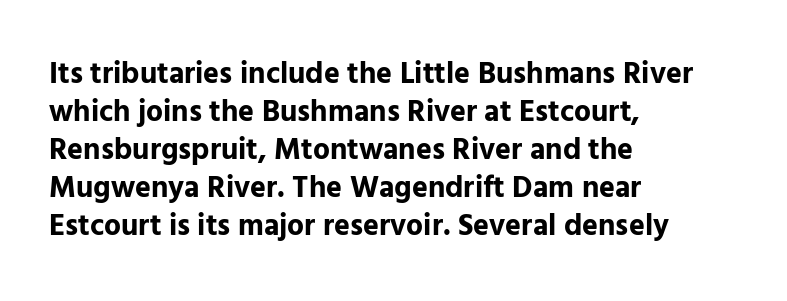
Q: Is the text bold? A: Yes.
Q: Is the text italic (slanted)? A: No, it is upright.
Q: Is the typeface a serif or a sans-serif typeface? A: Sans-serif.
Q: Is the text underlined? A: No.
Q: How is the paragraph aligned? A: Left-aligned.
Q: Is the spacing between letters normal or unusually wide? A: Normal.
Q: Is the spacing between lines tight, normal or loose? A: Normal.
Q: Width (condensed, normal, or wide)? A: Normal.
Q: Stroke contrast? A: Low.
Q: x-height? A: Medium.
Q: Monospaced? A: No.
